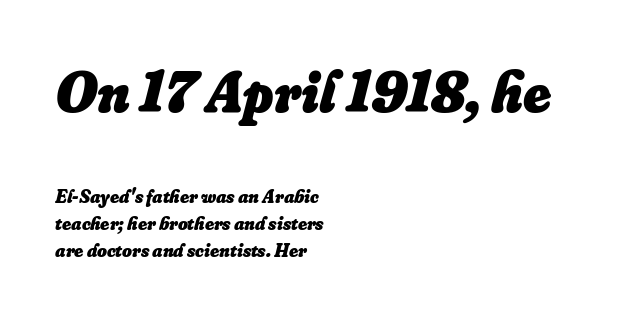
The image shows 58 px heavy type, italic (leaning right); set left-aligned, normal line spacing (1.42x), normal letter spacing, not underlined; the first (top) block is 3.05x larger; low stroke contrast and a small x-height.
